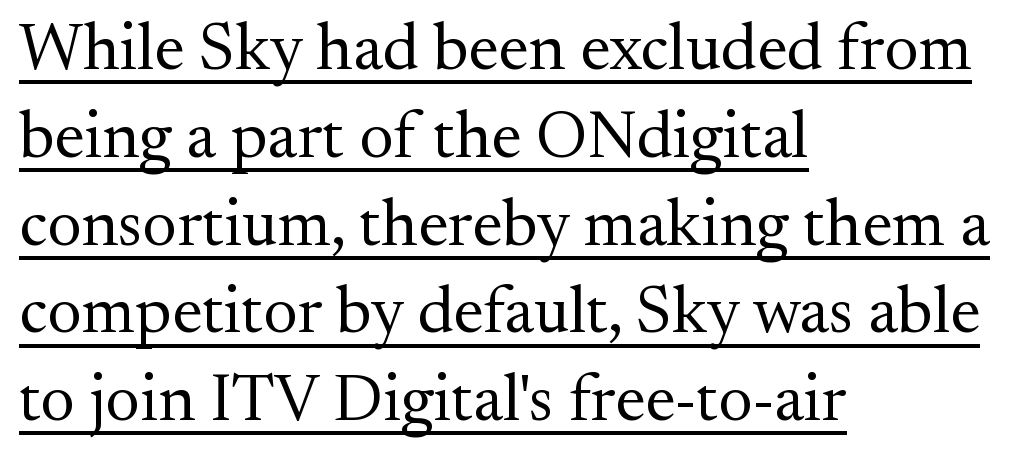
{"serif": "yes", "italic": "no", "bold": "no", "weight": "regular", "width": "normal", "stroke_contrast": "medium", "x_height": "small", "monospaced": "no", "underline": "yes", "align": "left", "line_spacing": "normal", "line_spacing_ratio": 1.31, "letter_spacing": "normal", "letter_spacing_em": 0.0, "glyph_px": 67}
